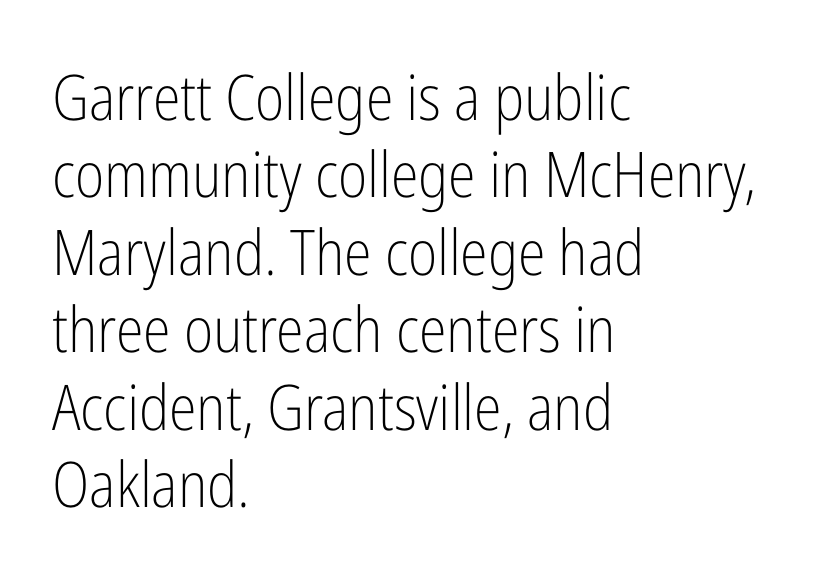
The image shows 63 px light, condensed sans-serif type, upright; set left-aligned, line spacing 1.23x, normal letter spacing, not underlined; low stroke contrast and a medium x-height.
